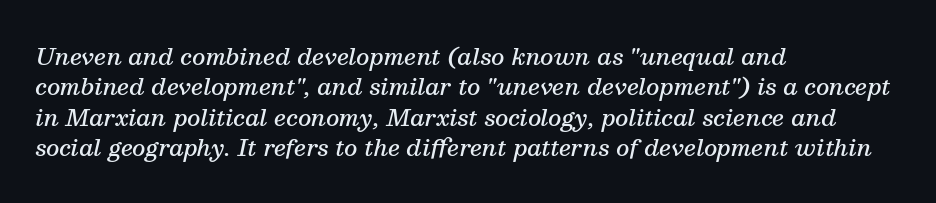
The image shows 23 px text type, italic (leaning right); set left-aligned, normal line spacing (1.32x), normal letter spacing, not underlined.
